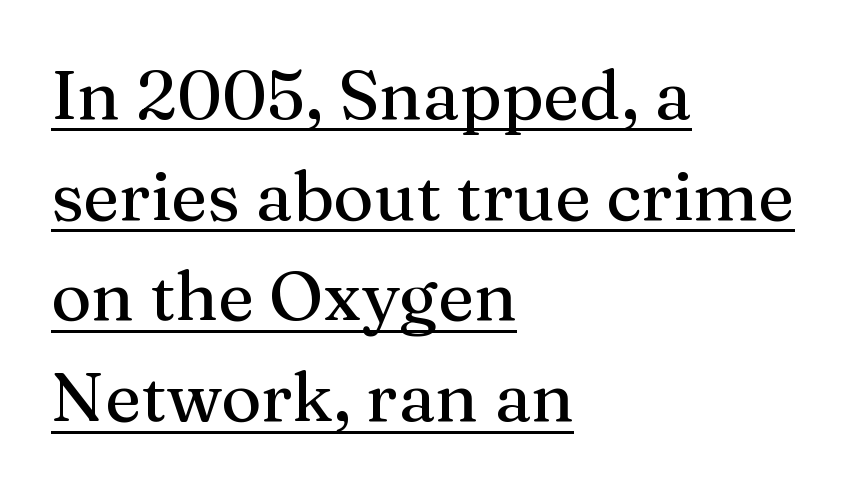
A typesetter would call this leading conventional body-copy spacing. You can tell it's not italic because the verticals are truly vertical. The font family rendered here belongs to the serif group. Caption: standard tracking, unaltered. The words here are underlined. One-word summary of the alignment: left.
